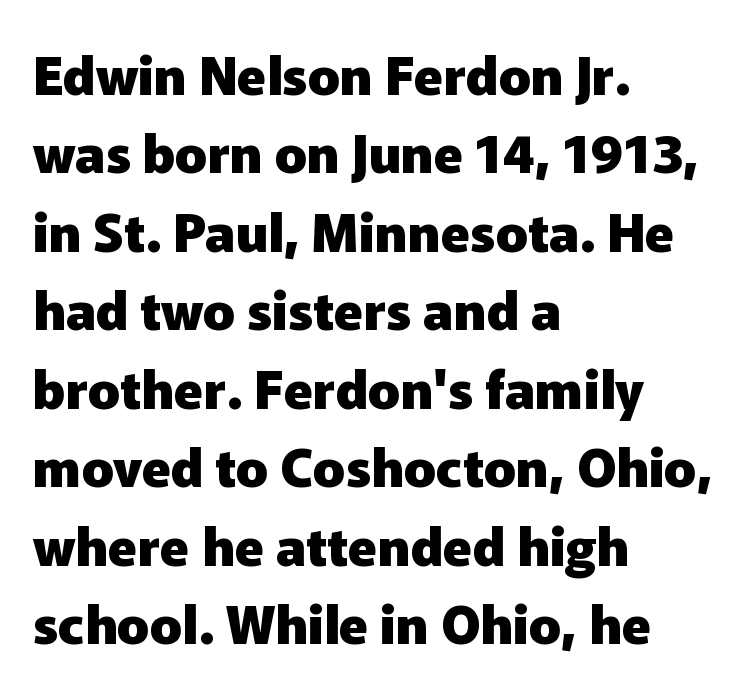
{"serif": "no", "italic": "no", "bold": "yes", "weight": "heavy", "width": "normal", "stroke_contrast": "low", "x_height": "medium", "monospaced": "no", "underline": "no", "align": "left", "line_spacing": "normal", "line_spacing_ratio": 1.48, "letter_spacing": "normal", "letter_spacing_em": 0.0, "glyph_px": 53}
